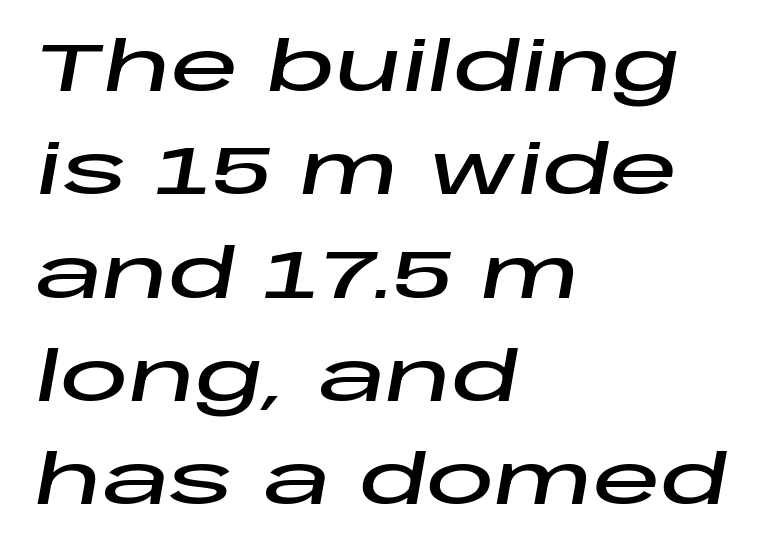
Which margin do the lines hug? The left one — the right edge is uneven. Is this a fixed-width face? No — the glyphs have proportional, varying widths. The axis of the letterforms is tilted away from vertical. The tracking reads as untouched default to a designer's eye. The glyphs are unaccompanied by any horizontal stroke below them. Honestly, the row spacing looks completely unremarkable.
